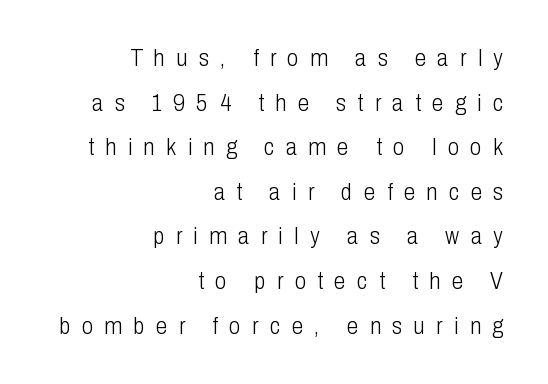
Reading down the column, the eye jumps a long way to each next line. The string is rendered with underlining switched off. The typesetter chose a ragged-left arrangement here. This is the regular roman posture of the typeface. The horizontal fit of the characters is loose and conspicuously gappy.
